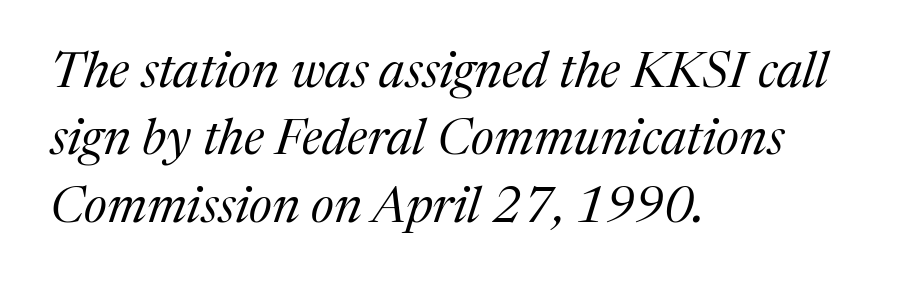
Honestly, there is no underline to notice here at all. One-word summary of the alignment: left. Is this a heavy cut? Hardly; it is regular or lighter. A typesetter would mark this as italic.
